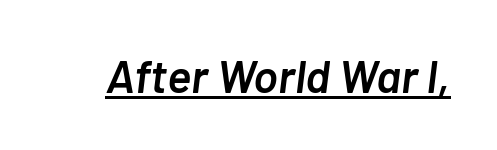
{"italic": "yes", "lean": "right", "slant_degrees": 7, "bold": "semi", "weight": "semibold", "width": "normal", "stroke_contrast": "low", "x_height": "medium", "monospaced": "no", "underline": "yes", "letter_spacing": "normal", "letter_spacing_em": 0.0, "glyph_px": 46}
